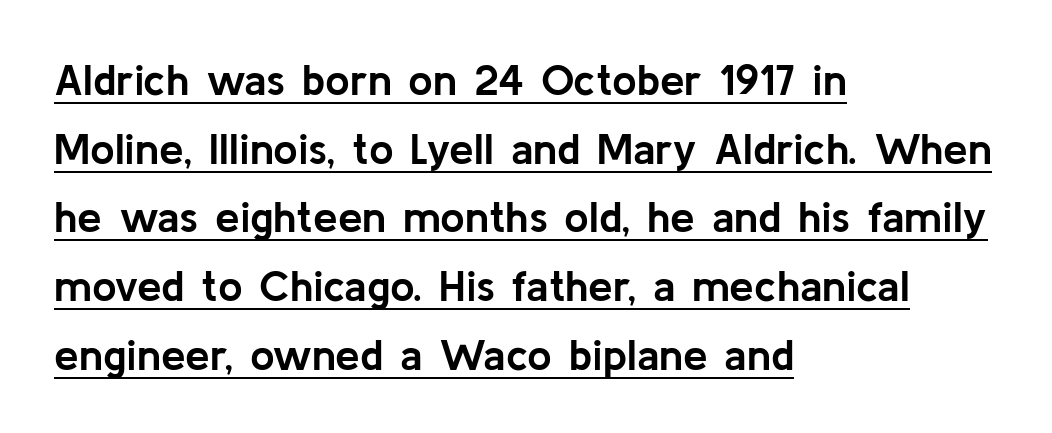
The typesetter chose a ragged-right arrangement here. The letters stand straight up with perfectly vertical stems. Each letter's strokes conclude bluntly, with no projecting serifs. The passage shown is emphatically bold. The rendering uses a moderate line-height, typical for paragraphs. Between one letter and the next there's only the usual sliver of space.
